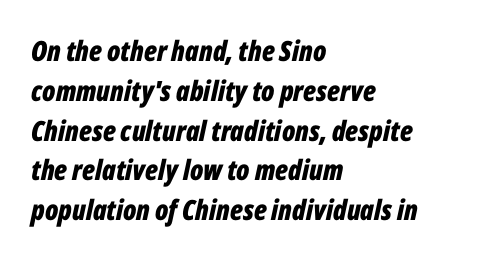
Q: Is the text bold? A: Yes.
Q: Is the text italic (slanted)? A: Yes, it leans right by about 12 degrees.
Q: Is the text underlined? A: No.
Q: How is the paragraph aligned? A: Left-aligned.
Q: Is the spacing between letters normal or unusually wide? A: Normal.
Q: Is the spacing between lines tight, normal or loose? A: Normal.
Q: Width (condensed, normal, or wide)? A: Condensed.
Q: Stroke contrast? A: Low.
Q: x-height? A: Medium.
Q: Monospaced? A: No.
